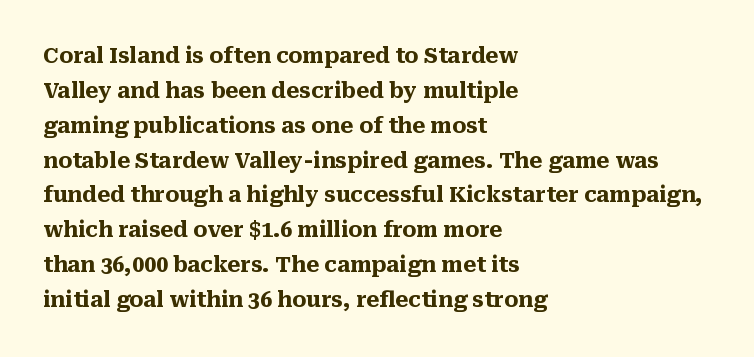
Q: Is the text bold? A: Yes.
Q: Is the text italic (slanted)? A: No, it is upright.
Q: Is the text underlined? A: No.
Q: How is the paragraph aligned? A: Left-aligned.
Q: Is the spacing between letters normal or unusually wide? A: Normal.
Q: Is the spacing between lines tight, normal or loose? A: Normal.
